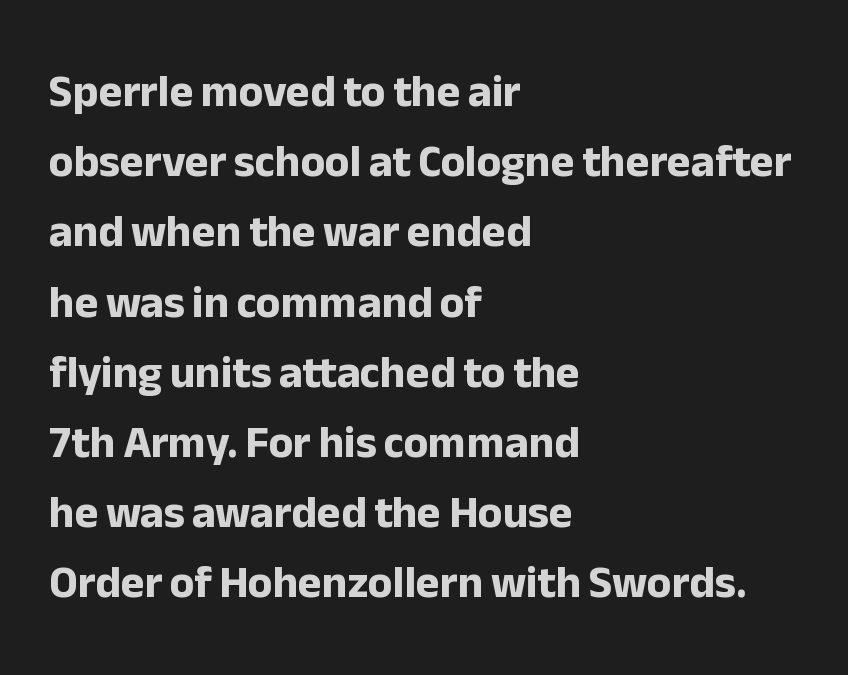
Q: Is the text bold? A: Yes.
Q: Is the text italic (slanted)? A: No, it is upright.
Q: Is the typeface a serif or a sans-serif typeface? A: Sans-serif.
Q: Is the text underlined? A: No.
Q: How is the paragraph aligned? A: Left-aligned.
Q: Is the spacing between letters normal or unusually wide? A: Normal.
Q: Is the spacing between lines tight, normal or loose? A: Normal.
Q: Width (condensed, normal, or wide)? A: Normal.
Q: Stroke contrast? A: Low.
Q: x-height? A: Medium.
Q: Monospaced? A: No.
